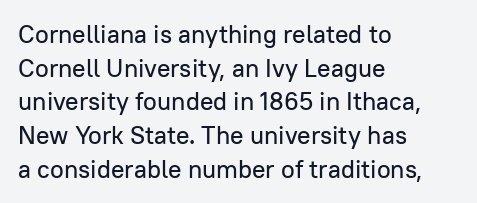
Caption: multi-line text, flush left, ragged right. The font's upright variant was chosen for this text. What stands out about the letter spacing? Nothing — it is the standard amount. Has an underline been added? It has not. This block has exactly the height ordinary leading produces.
